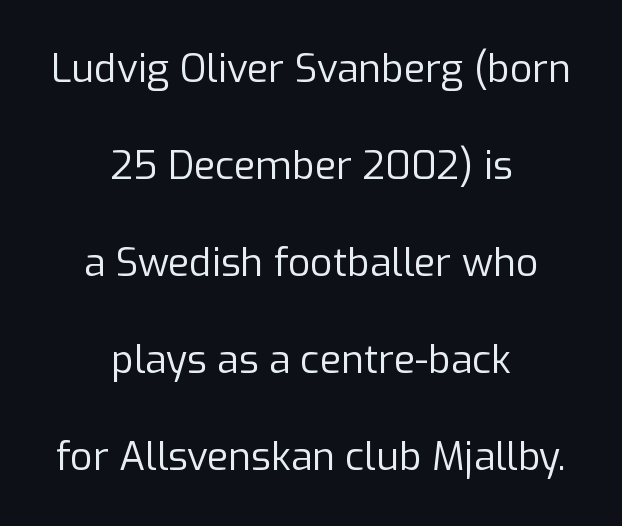
The image shows 39 px regular-weight sans-serif type, upright; set centered, loose line spacing (2.49x), normal letter spacing, not underlined; low stroke contrast and a medium x-height.
